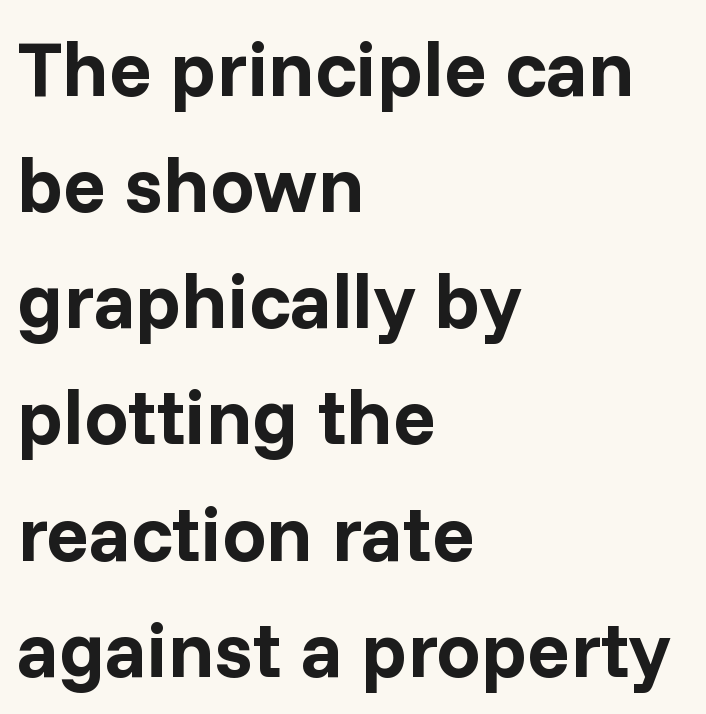
The image shows 79 px bold sans-serif type, upright; set left-aligned, normal line spacing (1.47x), normal letter spacing, not underlined; low stroke contrast and a medium x-height.
